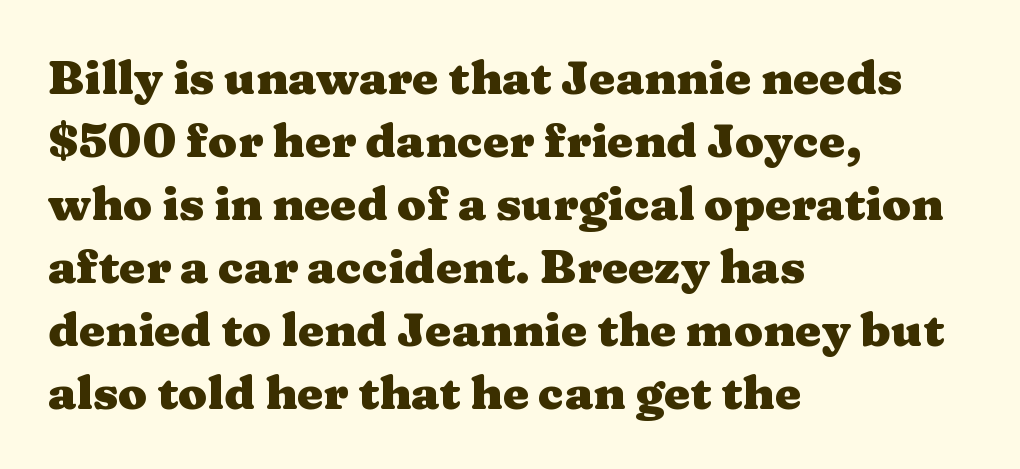
{"serif": "yes", "italic": "no", "bold": "yes", "weight": "heavy", "width": "wide", "stroke_contrast": "medium", "x_height": "medium", "monospaced": "no", "underline": "no", "align": "left", "line_spacing": "normal", "line_spacing_ratio": 1.34, "letter_spacing": "normal", "letter_spacing_em": 0.0, "glyph_px": 47}
